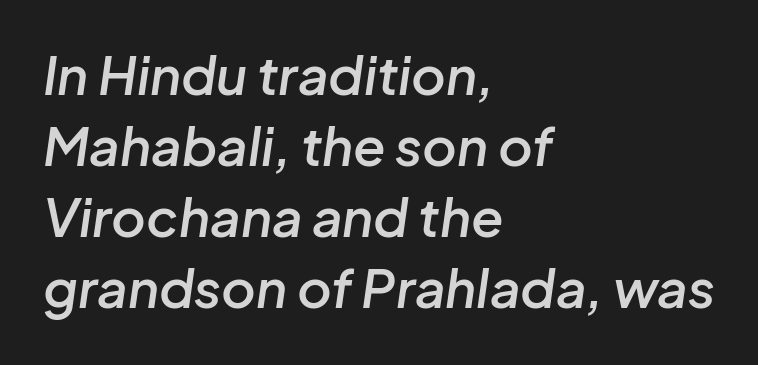
{"italic": "yes", "lean": "right", "slant_degrees": 8, "bold": "semi", "weight": "semibold", "width": "normal", "stroke_contrast": "low", "x_height": "medium", "monospaced": "no", "underline": "no", "align": "left", "line_spacing": "normal", "line_spacing_ratio": 1.34, "letter_spacing": "normal", "letter_spacing_em": 0.0, "glyph_px": 53}
